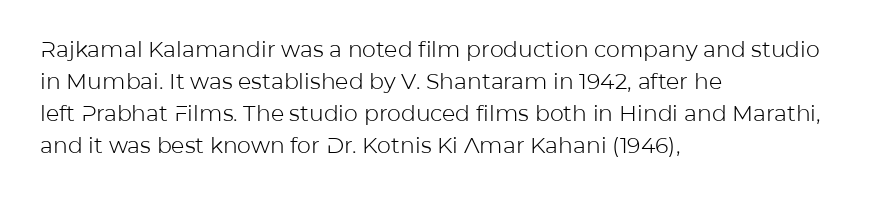
The image shows 22 px text type, upright; set left-aligned, normal line spacing (1.45x), normal letter spacing, not underlined.
